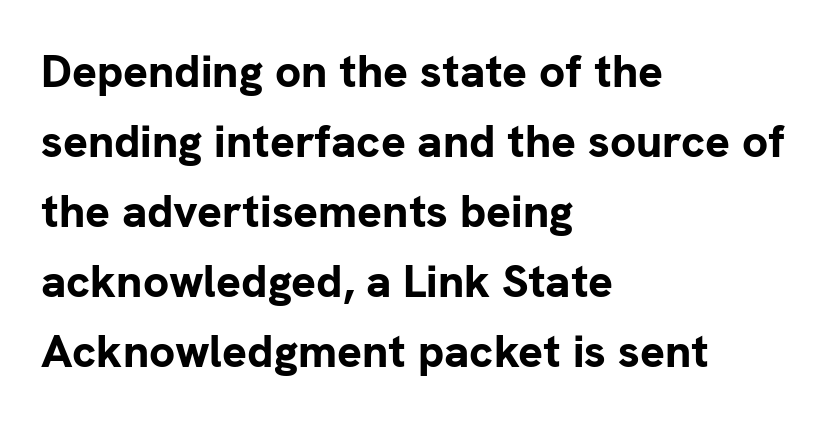
{"serif": "no", "italic": "no", "bold": "yes", "weight": "bold", "width": "normal", "stroke_contrast": "low", "x_height": "medium", "monospaced": "no", "underline": "no", "align": "left", "line_spacing": "normal", "line_spacing_ratio": 1.52, "letter_spacing": "normal", "letter_spacing_em": 0.0, "glyph_px": 46}
